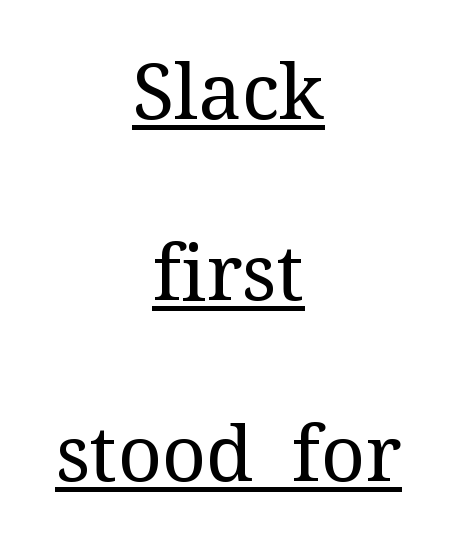
Q: Is the text bold? A: No.
Q: Is the text italic (slanted)? A: No, it is upright.
Q: Is the typeface a serif or a sans-serif typeface? A: Serif.
Q: Is the text underlined? A: Yes.
Q: How is the paragraph aligned? A: Centered.
Q: Is the spacing between letters normal or unusually wide? A: Normal.
Q: Is the spacing between lines tight, normal or loose? A: Loose.
Q: Width (condensed, normal, or wide)? A: Normal.
Q: Stroke contrast? A: Medium.
Q: x-height? A: Medium.
Q: Monospaced? A: No.
